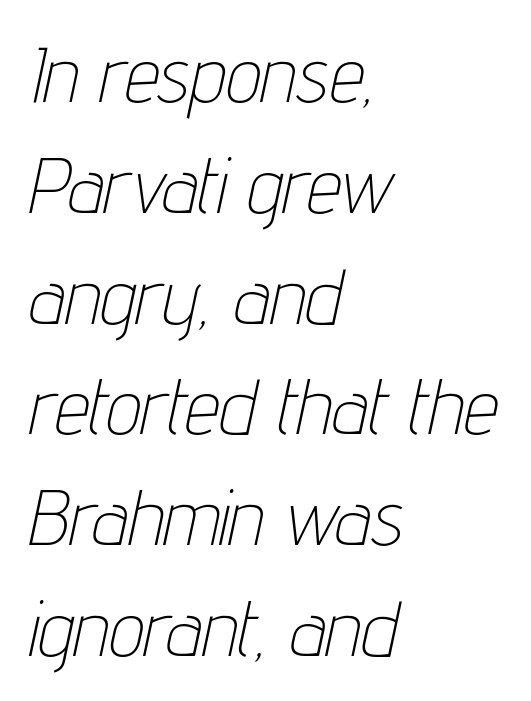
Quick note: underline off. The weight would be labelled regular, book, light, or lighter still. Students, observe: this is what conventionally led text looks like. Is this a fixed-width face? No — the glyphs have proportional, varying widths. Notice how the stems are inclined rather than vertical — that's the hallmark of italics. The compositor pushed each line to the left boundary.
